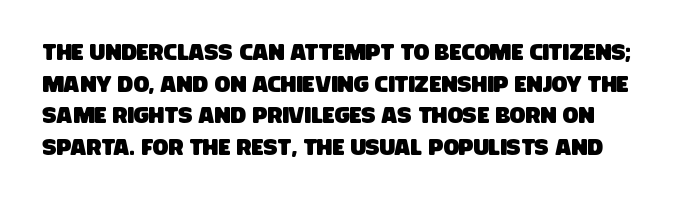
The image shows 23 px text type; set normal line spacing (1.38x), normal letter spacing, not underlined.
